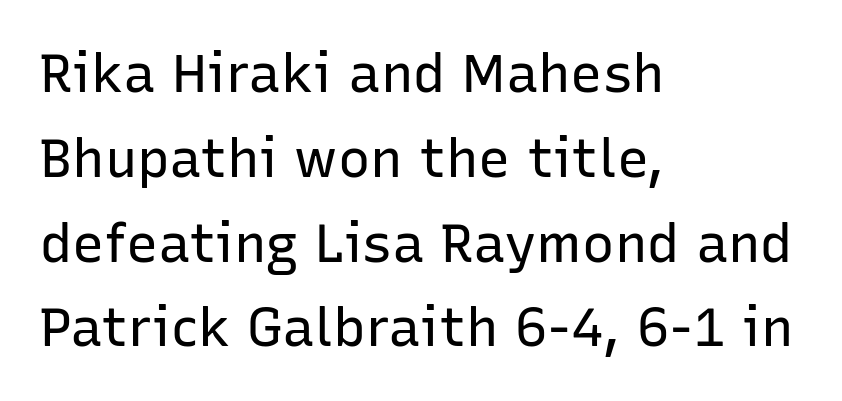
Q: Is the text bold? A: No.
Q: Is the text italic (slanted)? A: No, it is upright.
Q: Is the typeface a serif or a sans-serif typeface? A: Sans-serif.
Q: Is the text underlined? A: No.
Q: How is the paragraph aligned? A: Left-aligned.
Q: Is the spacing between letters normal or unusually wide? A: Normal.
Q: Is the spacing between lines tight, normal or loose? A: Normal.
Q: Width (condensed, normal, or wide)? A: Normal.
Q: Stroke contrast? A: Low.
Q: x-height? A: Medium.
Q: Monospaced? A: No.
